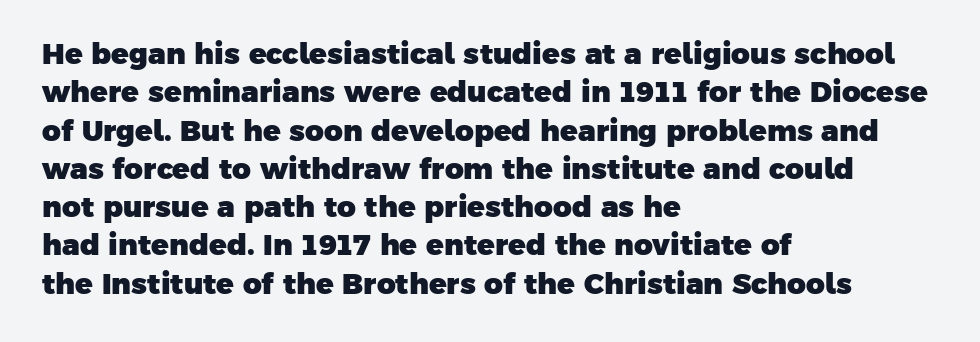
Nope, no serifs anywhere on these letters. One glance says typical: line gaps are just what's usual. The letters are bold, with thick, heavy strokes. Think of a printed novel: that variable character pitch is what you see here.
